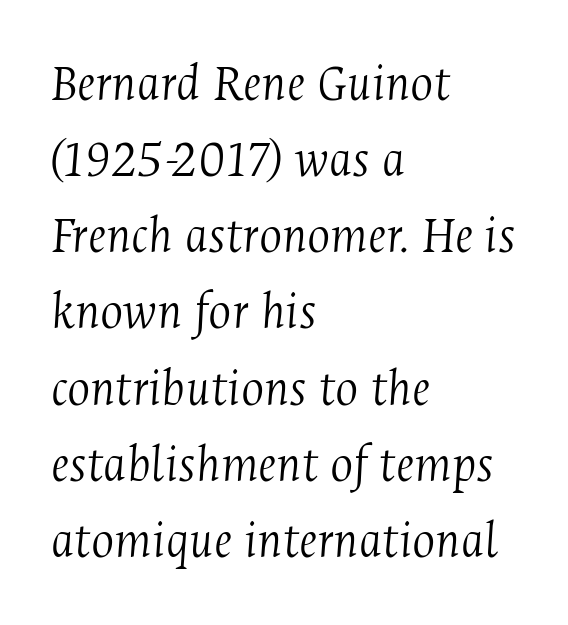
Q: Is the text bold? A: No.
Q: Is the text italic (slanted)? A: Yes, it leans right by about 4 degrees.
Q: Is the typeface a serif or a sans-serif typeface? A: Serif.
Q: Is the text underlined? A: No.
Q: How is the paragraph aligned? A: Left-aligned.
Q: Is the spacing between letters normal or unusually wide? A: Normal.
Q: Is the spacing between lines tight, normal or loose? A: Normal.
Q: Width (condensed, normal, or wide)? A: Condensed.
Q: Stroke contrast? A: Medium.
Q: x-height? A: Medium.
Q: Monospaced? A: No.
